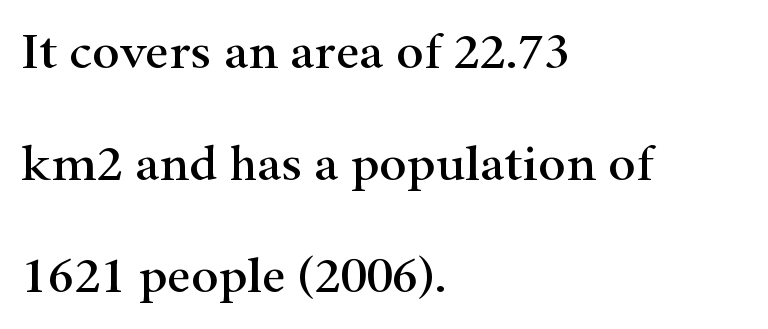
Q: Is the text italic (slanted)? A: No, it is upright.
Q: Is the typeface a serif or a sans-serif typeface? A: Serif.
Q: Is the text underlined? A: No.
Q: How is the paragraph aligned? A: Left-aligned.
Q: Is the spacing between letters normal or unusually wide? A: Normal.
Q: Is the spacing between lines tight, normal or loose? A: Loose.
Q: Width (condensed, normal, or wide)? A: Wide.
Q: Stroke contrast? A: High.
Q: x-height? A: Small.
Q: Monospaced? A: No.
